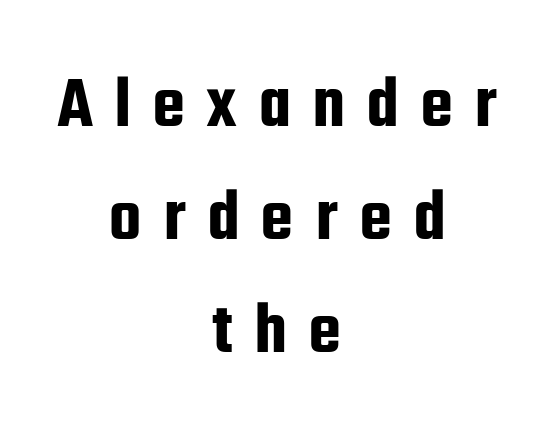
The image shows 74 px condensed sans-serif type, upright; set centered, normal line spacing (1.53x), unusually wide letter spacing (+0.28 em), not underlined; low stroke contrast and a medium x-height.
